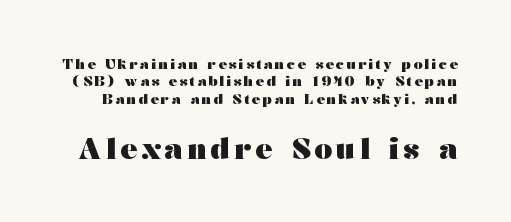
If you measured baseline to baseline, you'd find a middling distance. Plenty of ink on the page — the face is bold. The designer went with a serif here, giving each stem small feet. The face used here is proportionally spaced, like ordinary book or web type.
